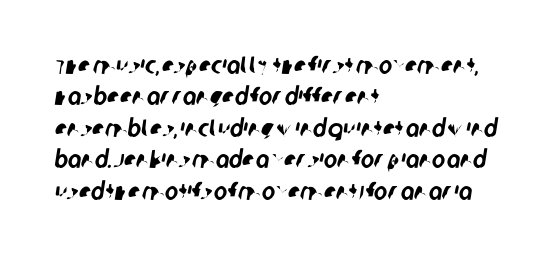
{"underline": "no", "align": "left", "line_spacing": "normal", "line_spacing_ratio": 1.26, "letter_spacing": "normal", "letter_spacing_em": 0.0, "glyph_px": 25}
